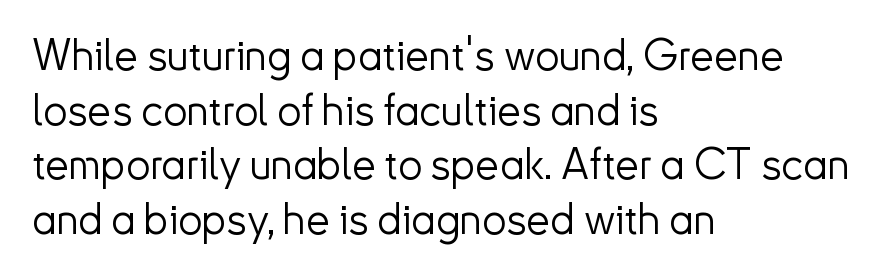
{"serif": "no", "italic": "no", "bold": "no", "weight": "light", "width": "normal", "stroke_contrast": "low", "x_height": "small", "monospaced": "no", "underline": "no", "align": "left", "line_spacing": "normal", "line_spacing_ratio": 1.27, "letter_spacing": "normal", "letter_spacing_em": 0.0, "glyph_px": 43}
